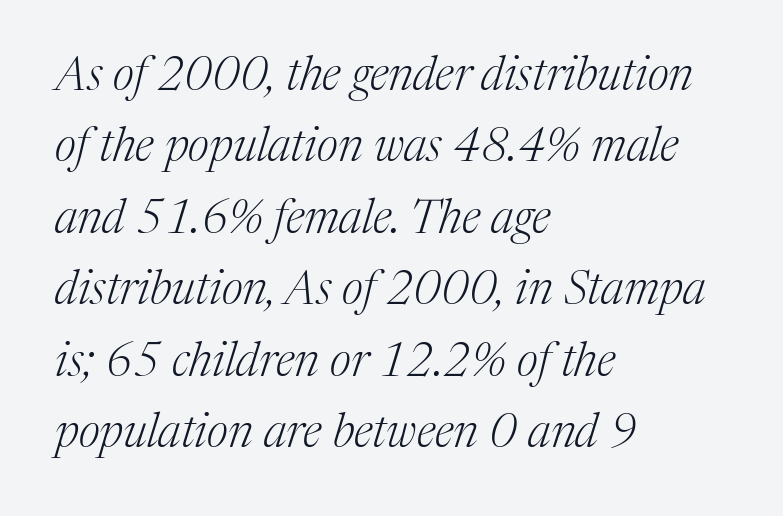
The image shows 47 px light serif type, italic (leaning right); set left-aligned, normal line spacing (1.52x), normal letter spacing, not underlined; medium stroke contrast and a medium x-height.
